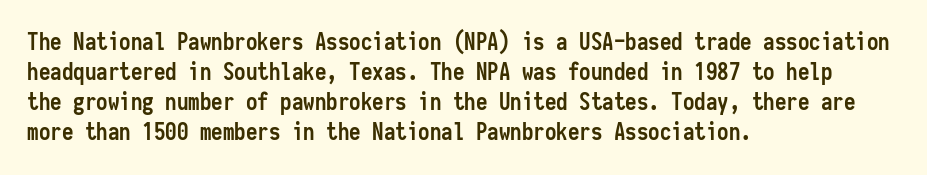
Q: Is the text bold? A: Yes.
Q: Is the text italic (slanted)? A: No, it is upright.
Q: Is the text underlined? A: No.
Q: How is the paragraph aligned? A: Left-aligned.
Q: Is the spacing between letters normal or unusually wide? A: Normal.
Q: Is the spacing between lines tight, normal or loose? A: Normal.
